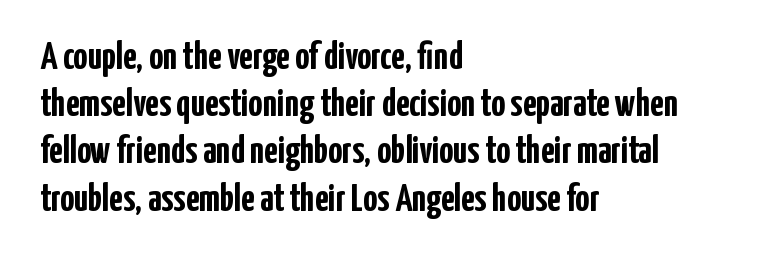
Q: Is the text bold? A: Yes.
Q: Is the text italic (slanted)? A: No, it is upright.
Q: Is the typeface a serif or a sans-serif typeface? A: Sans-serif.
Q: Is the text underlined? A: No.
Q: How is the paragraph aligned? A: Left-aligned.
Q: Is the spacing between letters normal or unusually wide? A: Normal.
Q: Width (condensed, normal, or wide)? A: Condensed.
Q: Stroke contrast? A: Low.
Q: x-height? A: Medium.
Q: Monospaced? A: No.
